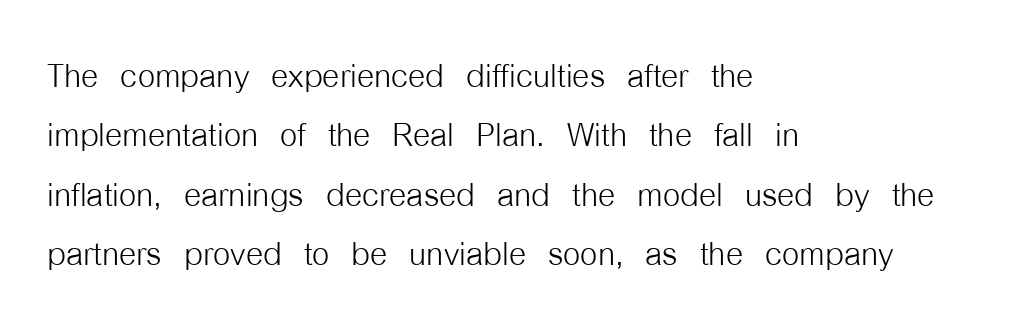
Line starts are locked; line ends wander. Does the leading feel generous? No, just average. The passage shown is typed in a proportional face where columns would drift. The font is comparable to plain body text, perhaps lighter.
